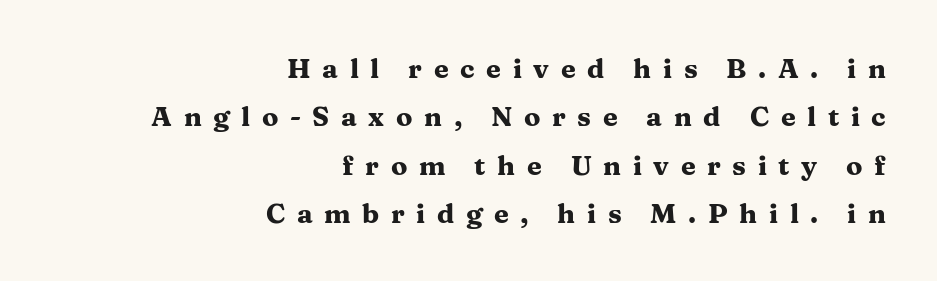
Q: Is the text bold? A: Yes.
Q: Is the text italic (slanted)? A: No, it is upright.
Q: Is the text underlined? A: No.
Q: How is the paragraph aligned? A: Right-aligned.
Q: Is the spacing between letters normal or unusually wide? A: Unusually wide.
